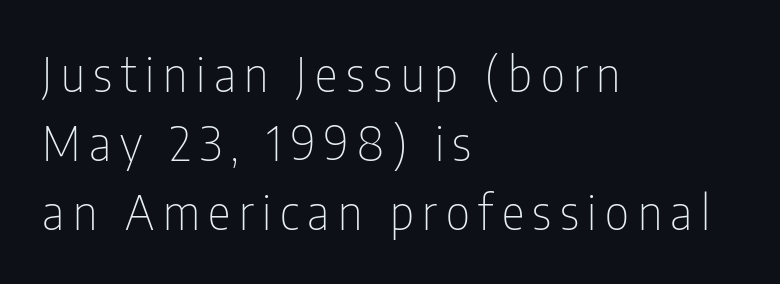
{"serif": "no", "italic": "no", "bold": "no", "weight": "thin", "width": "condensed", "stroke_contrast": "low", "x_height": "medium", "monospaced": "no", "underline": "no", "align": "left", "line_spacing": "normal", "line_spacing_ratio": 1.44, "glyph_px": 48}
